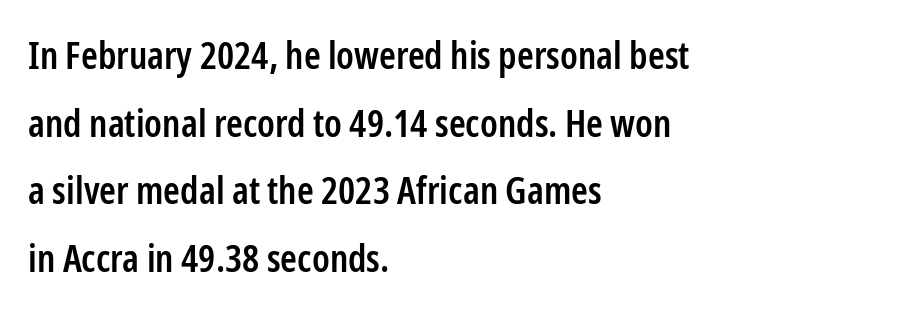
I'd describe the lettering as semibold — firm but not a full bold. Do the characters align in a grid? No, the font is proportional. It's the straight-up-and-down kind of type. Tracking here is standard; glyphs follow each other at the usual distance.
